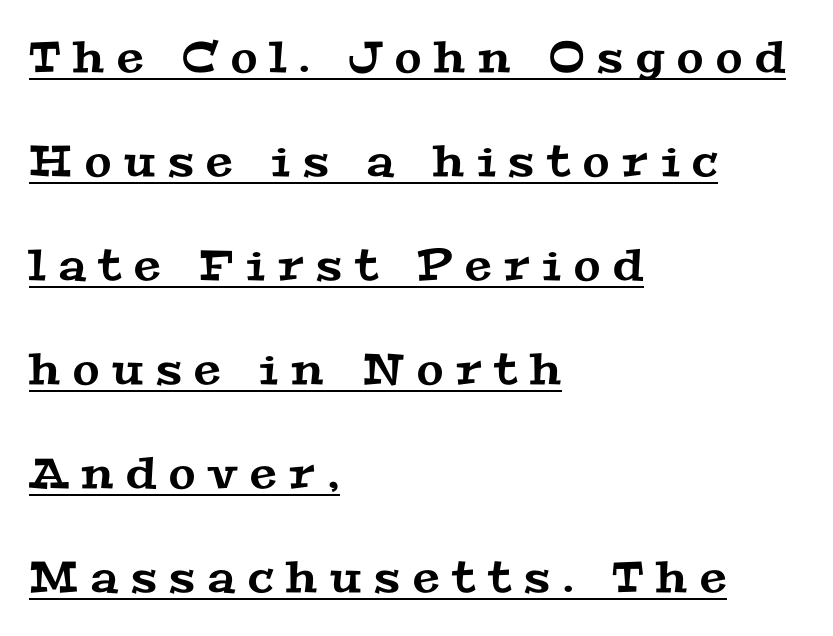
Q: Is the typeface a serif or a sans-serif typeface? A: Serif.
Q: Is the text underlined? A: Yes.
Q: How is the paragraph aligned? A: Left-aligned.
Q: Is the spacing between letters normal or unusually wide? A: Unusually wide.
Q: Is the spacing between lines tight, normal or loose? A: Loose.
Q: Width (condensed, normal, or wide)? A: Wide.
Q: Stroke contrast? A: Medium.
Q: x-height? A: Medium.
Q: Monospaced? A: No.
